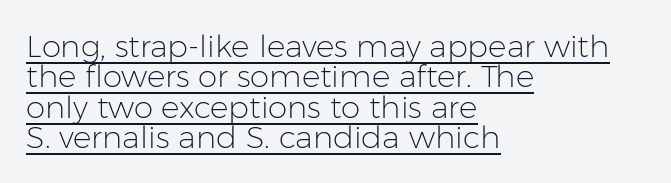
{"serif": "no", "italic": "no", "bold": "no", "weight": "light", "width": "normal", "stroke_contrast": "low", "x_height": "medium", "monospaced": "no", "underline": "yes", "align": "left", "line_spacing": "tight", "line_spacing_ratio": 0.98, "letter_spacing": "normal", "letter_spacing_em": 0.0, "glyph_px": 31}
